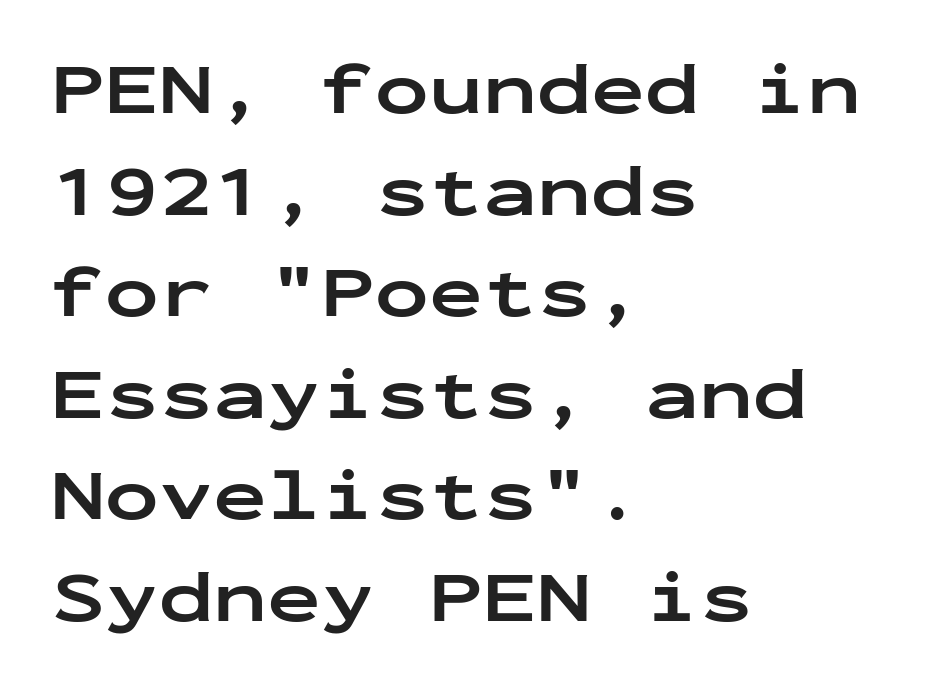
In CSS terms this would be text-align: left. This rendering employs a face without finishing strokes, i.e., a sans-serif. The letters are bold, with thick, heavy strokes. A typesetter would call this zero additional tracking. This sample has the even, mechanical cadence of fixed-width lettering.
